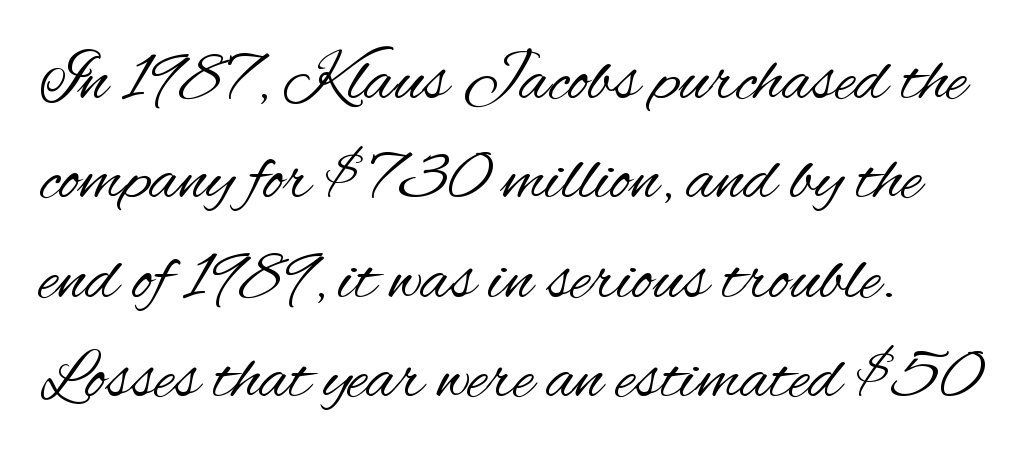
{"serif": "no", "bold": "no", "weight": "regular", "width": "condensed", "stroke_contrast": "medium", "x_height": "small", "monospaced": "no", "underline": "no", "line_spacing": "normal", "line_spacing_ratio": 1.42, "letter_spacing": "normal", "letter_spacing_em": 0.0, "glyph_px": 70}
